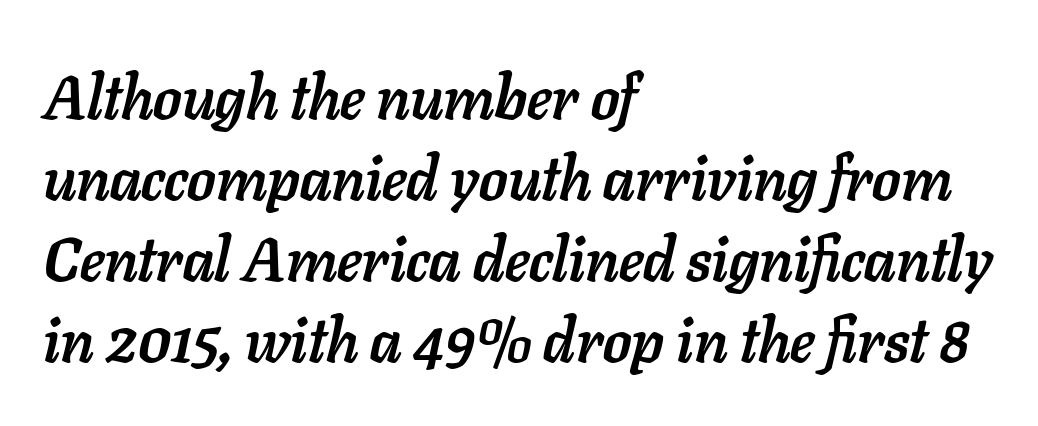
You could not count columns in this text — the font is proportionally spaced. Caption: multi-line text, flush left, ragged right. Chunky letters — that's bold for sure. A typesetter would mark this as italic. Evenly set lines give the paragraph a standard silhouette.
